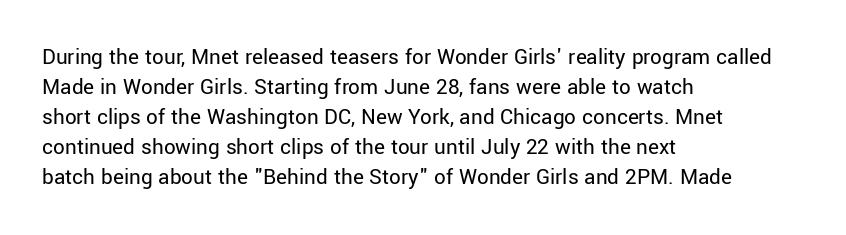
{"italic": "no", "bold": "no", "underline": "no", "align": "left", "line_spacing": "normal", "line_spacing_ratio": 1.3, "letter_spacing": "normal", "letter_spacing_em": 0.0, "glyph_px": 23}
